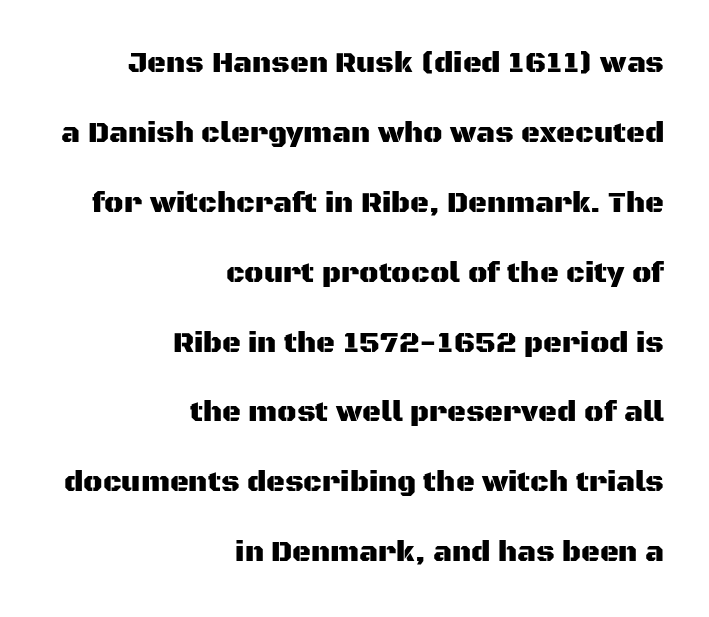
The image shows 29 px sans-serif type, upright; set right-aligned, loose line spacing (2.41x), normal letter spacing, not underlined; medium stroke contrast and a large x-height.
